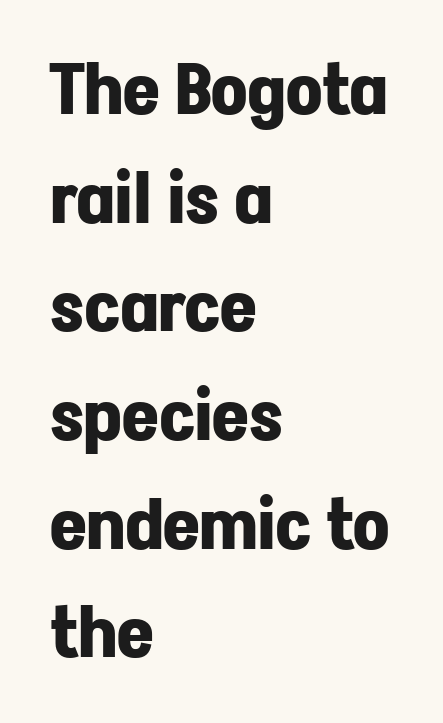
Q: Is the text bold? A: Yes.
Q: Is the text italic (slanted)? A: No, it is upright.
Q: Is the typeface a serif or a sans-serif typeface? A: Sans-serif.
Q: Is the text underlined? A: No.
Q: How is the paragraph aligned? A: Left-aligned.
Q: Is the spacing between letters normal or unusually wide? A: Normal.
Q: Is the spacing between lines tight, normal or loose? A: Normal.
Q: Width (condensed, normal, or wide)? A: Normal.
Q: Stroke contrast? A: Low.
Q: x-height? A: Medium.
Q: Monospaced? A: No.
